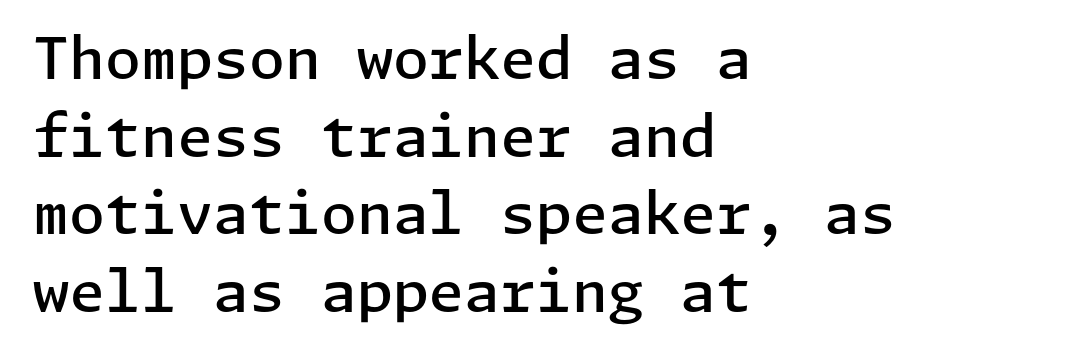
Words appear dense and cohesive because spacing is normal. Check under the words: just untouched page. When letters stand straight like this, we call the style roman or upright. Type style note: lacks serifs.
